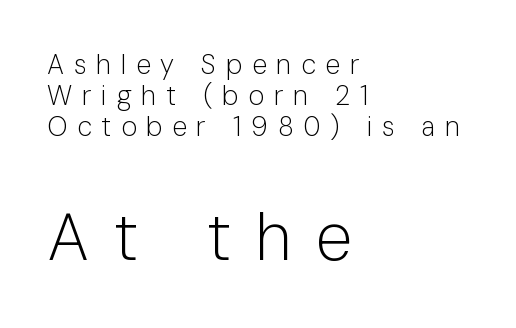
The image shows 67 px light sans-serif type, upright; set left-aligned, tight line spacing (1.14x), unusually wide letter spacing (+0.36 em), not underlined; the second (bottom) block is 2.48x larger; low stroke contrast and a medium x-height.
